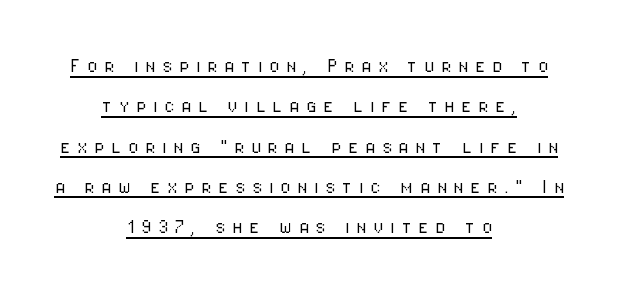
The image shows 22 px text type, upright; set centered, line spacing 1.83x, unusually wide letter spacing (+0.33 em), underlined.
